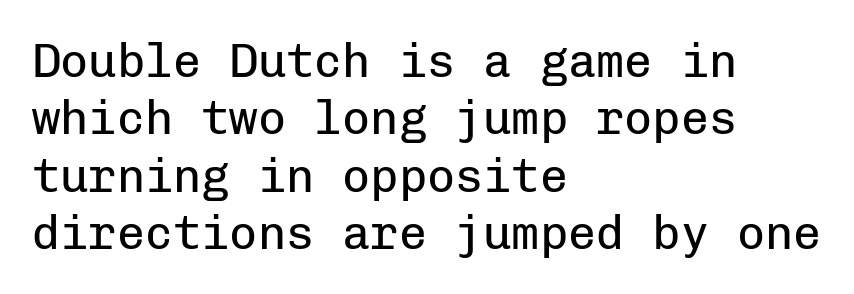
The image shows 47 px regular-weight sans-serif type, upright, monospaced; set left-aligned, line spacing 1.22x, normal letter spacing, not underlined; low stroke contrast and a medium x-height.
